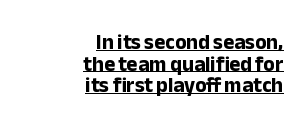
Q: Is the text bold? A: Yes.
Q: Is the text italic (slanted)? A: No, it is upright.
Q: Is the text underlined? A: Yes.
Q: How is the paragraph aligned? A: Right-aligned.
Q: Is the spacing between letters normal or unusually wide? A: Normal.
Q: Is the spacing between lines tight, normal or loose? A: Tight.
